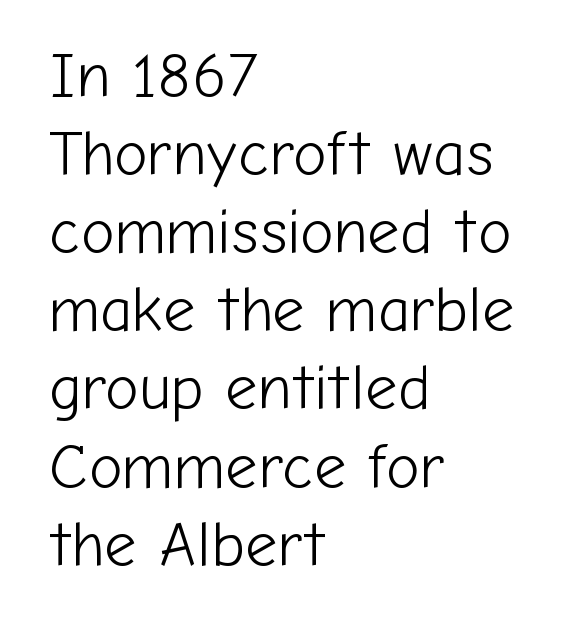
{"serif": "no", "italic": "no", "bold": "no", "weight": "light", "width": "normal", "stroke_contrast": "low", "x_height": "medium", "monospaced": "no", "underline": "no", "align": "left", "line_spacing_ratio": 1.24, "letter_spacing": "normal", "letter_spacing_em": 0.0, "glyph_px": 63}
